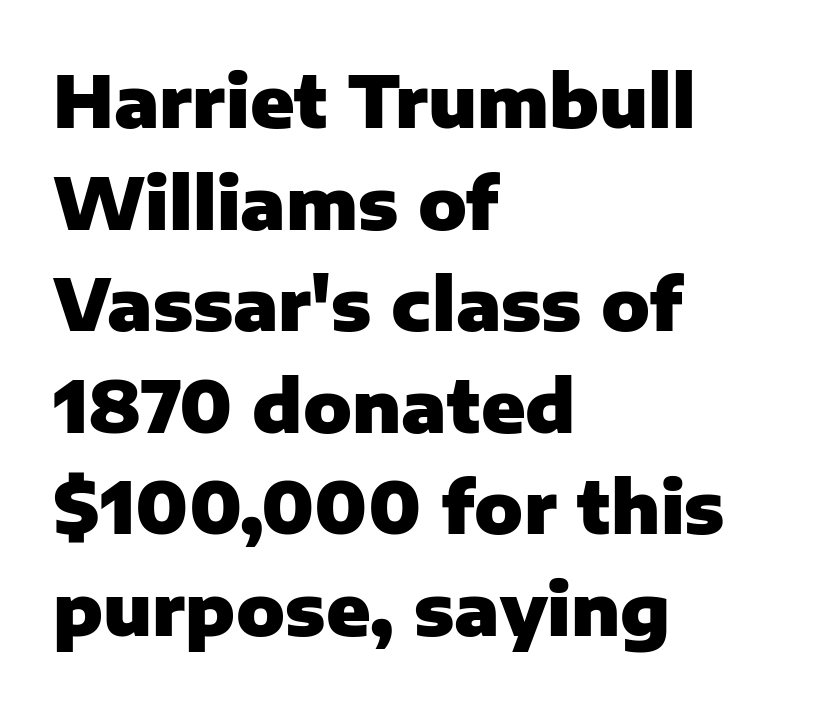
{"serif": "no", "italic": "no", "bold": "yes", "weight": "heavy", "width": "normal", "stroke_contrast": "low", "x_height": "medium", "monospaced": "no", "underline": "no", "align": "left", "line_spacing": "normal", "line_spacing_ratio": 1.41, "letter_spacing": "normal", "letter_spacing_em": 0.0, "glyph_px": 72}
